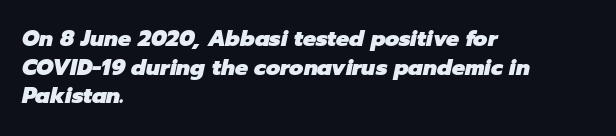
Q: Is the text bold? A: Yes.
Q: Is the text italic (slanted)? A: Yes, it leans right by about 12 degrees.
Q: Is the text underlined? A: No.
Q: How is the paragraph aligned? A: Left-aligned.
Q: Is the spacing between letters normal or unusually wide? A: Normal.
Q: Is the spacing between lines tight, normal or loose? A: Normal.
